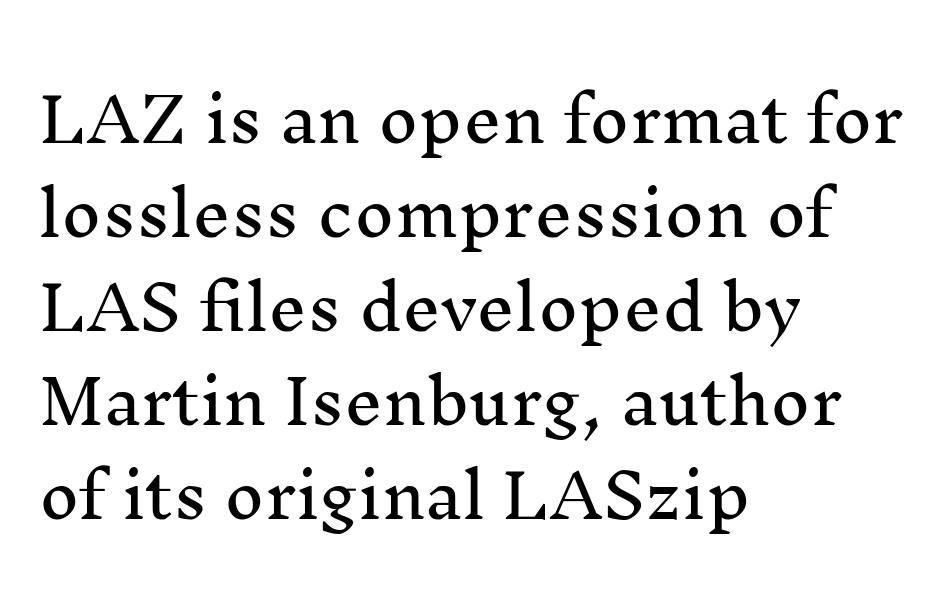
{"serif": "yes", "italic": "no", "width": "normal", "stroke_contrast": "medium", "x_height": "medium", "monospaced": "no", "underline": "no", "align": "left", "line_spacing": "normal", "line_spacing_ratio": 1.54, "letter_spacing": "normal", "letter_spacing_em": 0.0, "glyph_px": 61}
